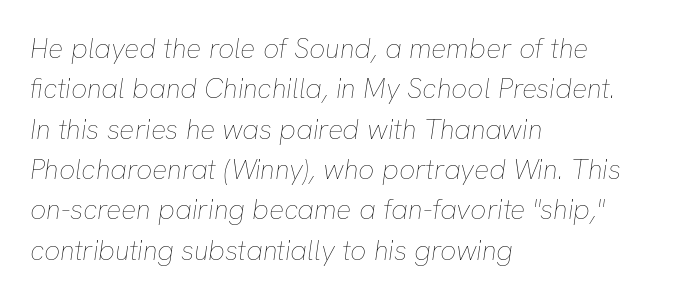
{"italic": "yes", "lean": "right", "slant_degrees": 8, "bold": "no", "weight": "thin", "width": "normal", "stroke_contrast": "low", "x_height": "medium", "monospaced": "no", "underline": "no", "align": "left", "line_spacing": "normal", "line_spacing_ratio": 1.44, "letter_spacing": "normal", "letter_spacing_em": 0.0, "glyph_px": 28}
